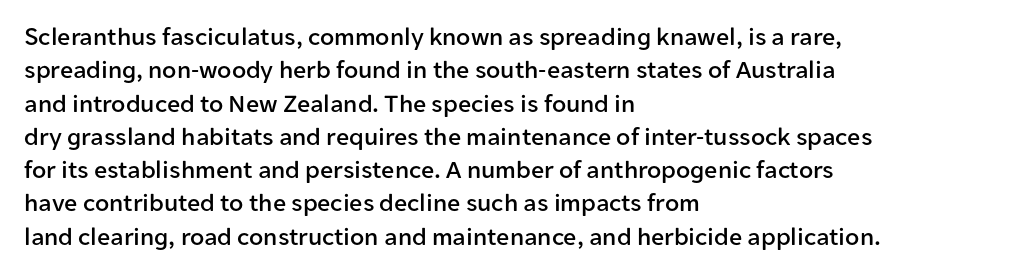
The image shows 26 px text type, upright; set left-aligned, normal line spacing (1.28x), normal letter spacing, not underlined.
